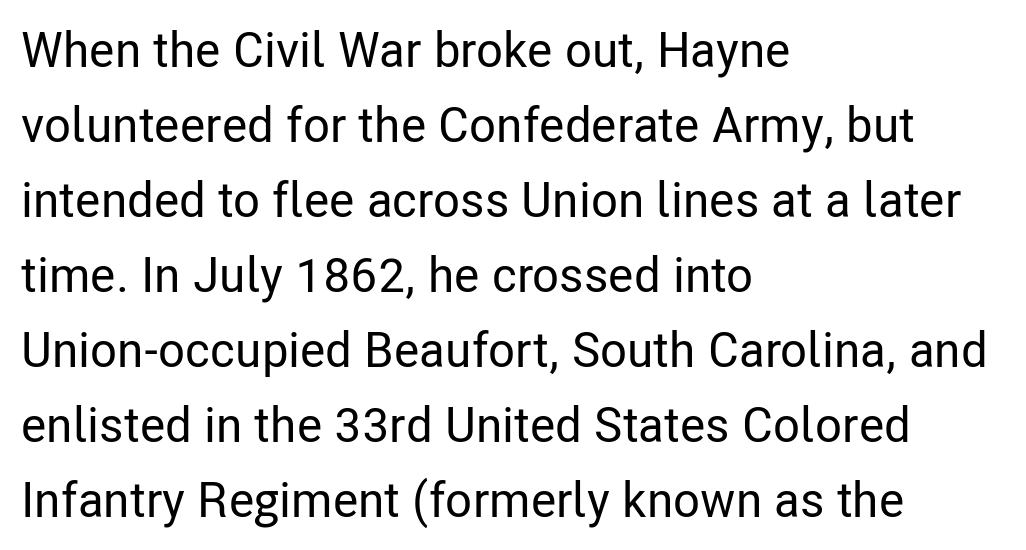
The image shows 49 px condensed sans-serif type, upright; set left-aligned, normal line spacing (1.53x), normal letter spacing, not underlined; low stroke contrast and a medium x-height.
